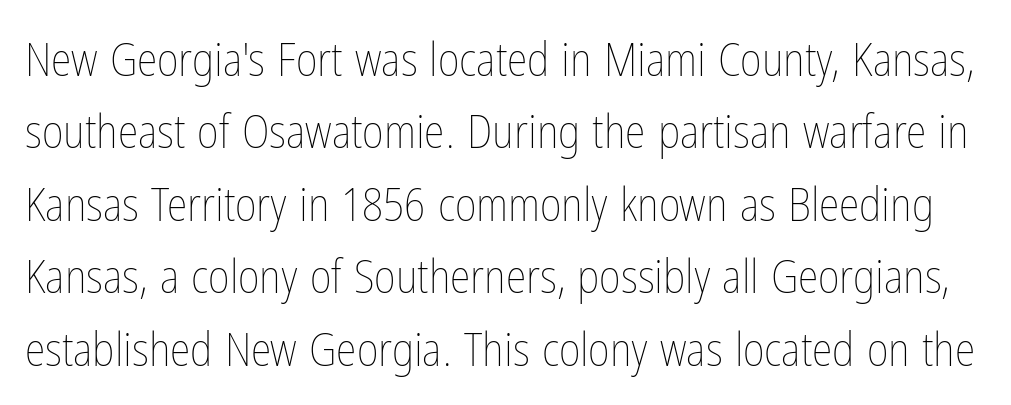
The image shows 47 px thin, condensed type, upright; set normal line spacing (1.54x), normal letter spacing, not underlined; low stroke contrast and a medium x-height.
